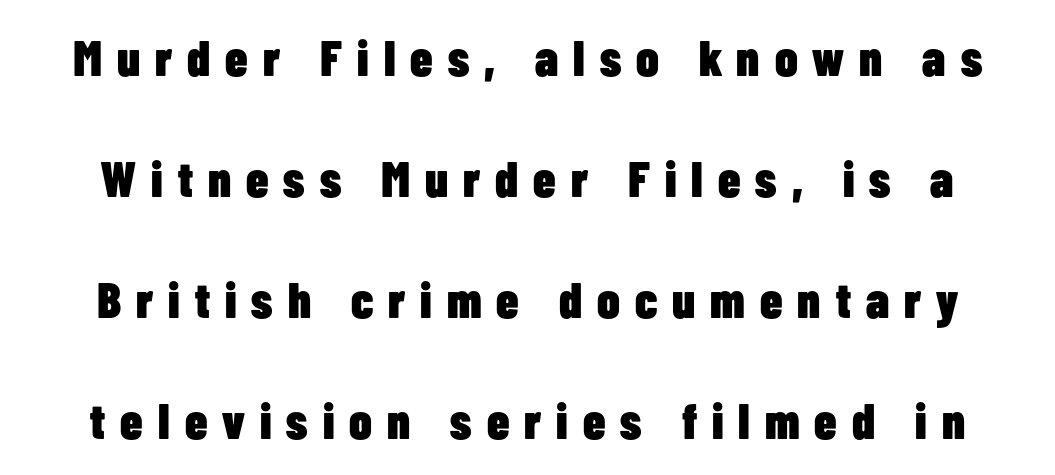
In terms of posture, this sample is upright. The tracking jumps out immediately: characters are airy and widely separated. The rendering uses natural spacing where letterforms have individual widths. Interline gaps are noticeably wide in this sample. Font category for this specimen: sans-serif. Caption: bold face, heavy strokes.
